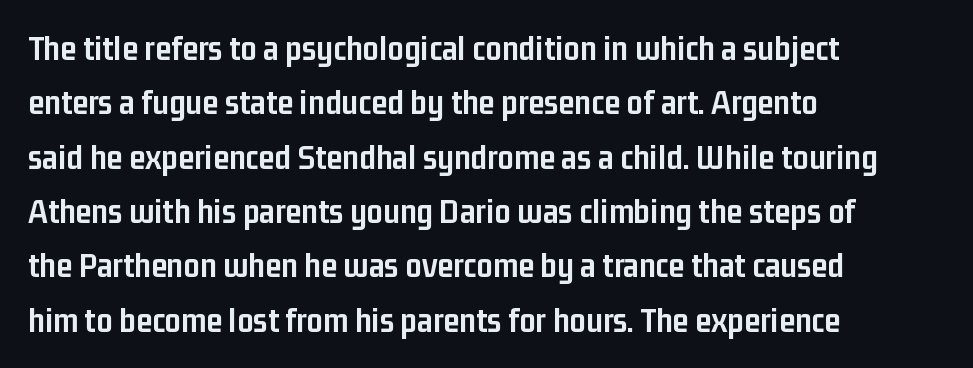
Q: Is the text bold? A: Yes.
Q: Is the text italic (slanted)? A: No, it is upright.
Q: Is the typeface a serif or a sans-serif typeface? A: Sans-serif.
Q: Is the text underlined? A: No.
Q: How is the paragraph aligned? A: Left-aligned.
Q: Is the spacing between letters normal or unusually wide? A: Normal.
Q: Is the spacing between lines tight, normal or loose? A: Normal.
Q: Width (condensed, normal, or wide)? A: Condensed.
Q: Stroke contrast? A: Low.
Q: x-height? A: Medium.
Q: Monospaced? A: No.
